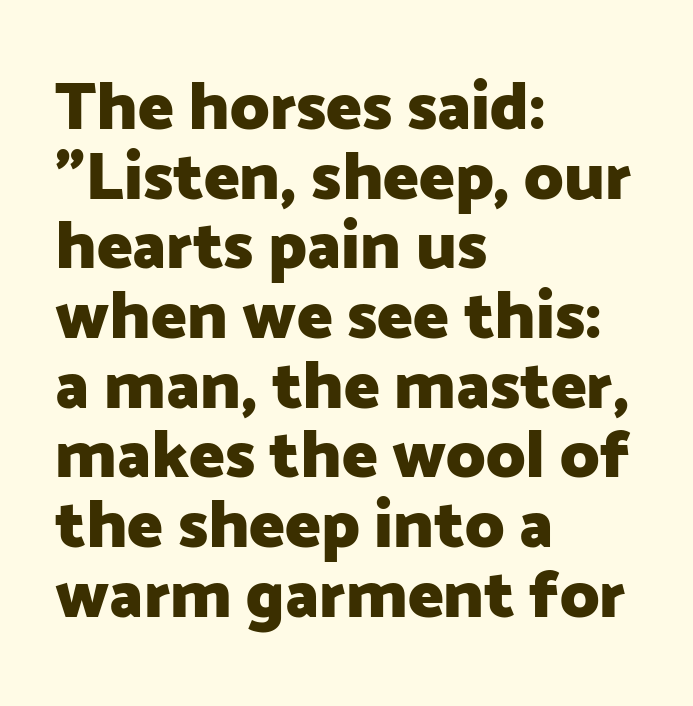
The image shows 67 px heavy sans-serif type, upright; set left-aligned, tight line spacing (1.04x), normal letter spacing, not underlined; low stroke contrast and a medium x-height.
